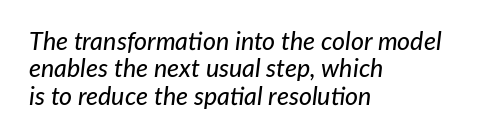
Left-aligned paragraph, ragged on the right. One glance says dense: line gaps are narrower than usual. Characters follow at the spacing the type designer built in. The baseline area is clear. You can tell it's italic because the verticals aren't actually vertical.
